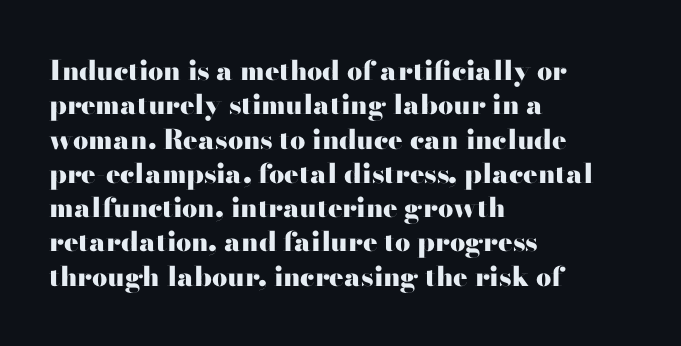
A typesetter would mark this as roman, not italic. Does the copy run flush right? No — it runs flush left. These words are printed bold, with thick strokes throughout. Successive baselines arrive at the customary interval. Caption: standard tracking, unaltered.
